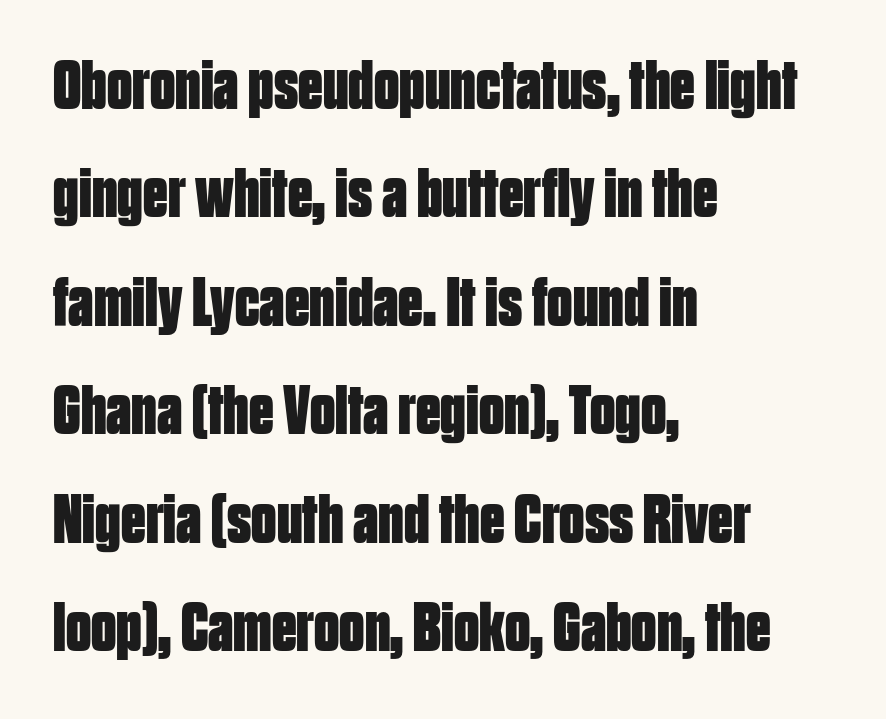
Q: Is the text bold? A: Yes.
Q: Is the text italic (slanted)? A: No, it is upright.
Q: Is the typeface a serif or a sans-serif typeface? A: Sans-serif.
Q: Is the text underlined? A: No.
Q: How is the paragraph aligned? A: Left-aligned.
Q: Is the spacing between letters normal or unusually wide? A: Normal.
Q: Is the spacing between lines tight, normal or loose? A: Normal.
Q: Width (condensed, normal, or wide)? A: Condensed.
Q: Stroke contrast? A: Low.
Q: x-height? A: Large.
Q: Monospaced? A: No.
